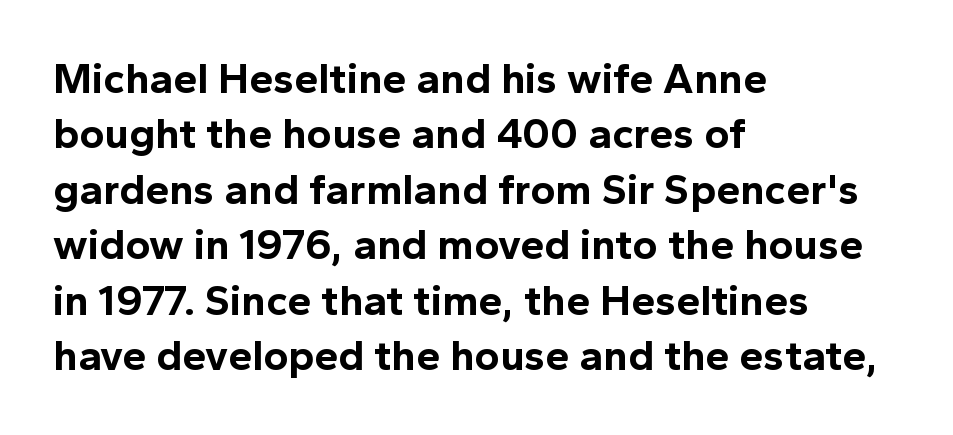
Q: Is the text bold? A: Yes.
Q: Is the text italic (slanted)? A: No, it is upright.
Q: Is the typeface a serif or a sans-serif typeface? A: Sans-serif.
Q: Is the text underlined? A: No.
Q: How is the paragraph aligned? A: Left-aligned.
Q: Is the spacing between letters normal or unusually wide? A: Normal.
Q: Is the spacing between lines tight, normal or loose? A: Normal.
Q: Width (condensed, normal, or wide)? A: Normal.
Q: x-height? A: Medium.
Q: Monospaced? A: No.
